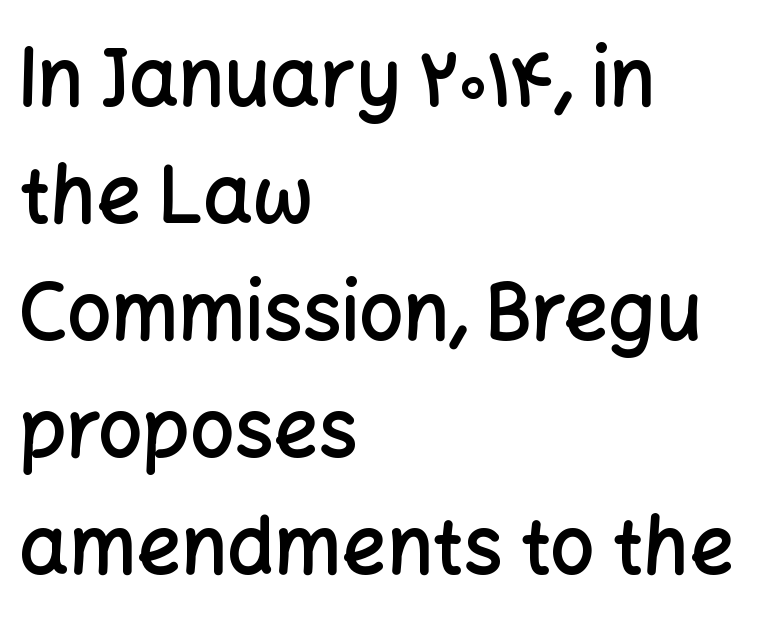
The image shows 78 px semibold sans-serif type, upright; set left-aligned, normal line spacing (1.5x), normal letter spacing, not underlined; low stroke contrast and a medium x-height.
